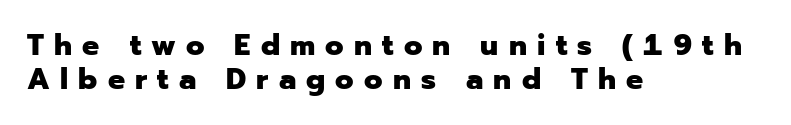
The image shows 30 px heavy sans-serif type, upright; set left-aligned, tight line spacing (1.14x), unusually wide letter spacing (+0.34 em), not underlined; low stroke contrast and a medium x-height.
